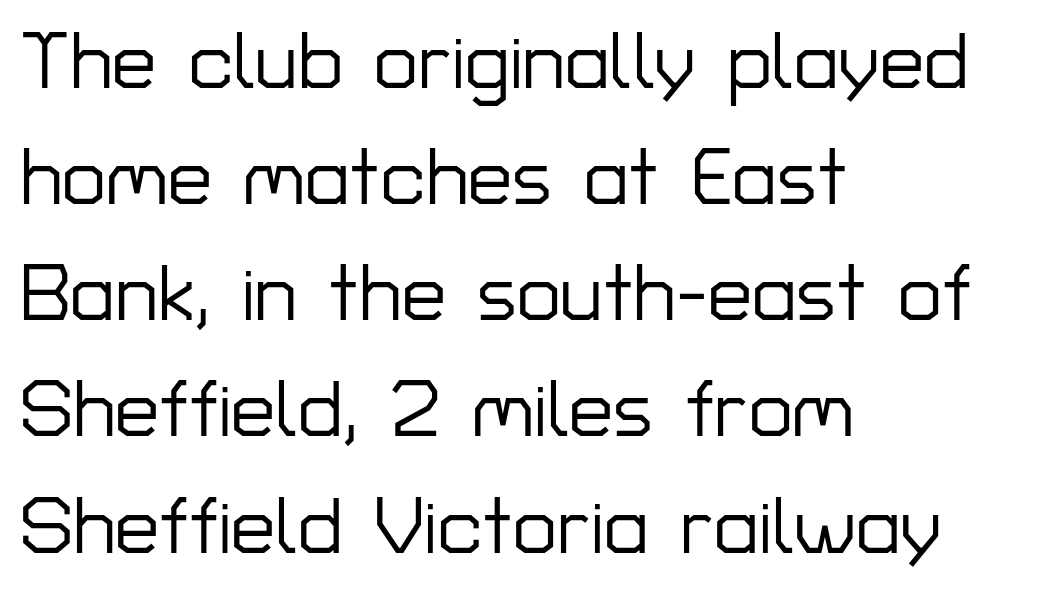
Q: Is the text italic (slanted)? A: No, it is upright.
Q: Is the typeface a serif or a sans-serif typeface? A: Sans-serif.
Q: Is the text underlined? A: No.
Q: How is the paragraph aligned? A: Left-aligned.
Q: Is the spacing between letters normal or unusually wide? A: Normal.
Q: Is the spacing between lines tight, normal or loose? A: Normal.
Q: Width (condensed, normal, or wide)? A: Normal.
Q: Stroke contrast? A: Low.
Q: x-height? A: Medium.
Q: Monospaced? A: No.
